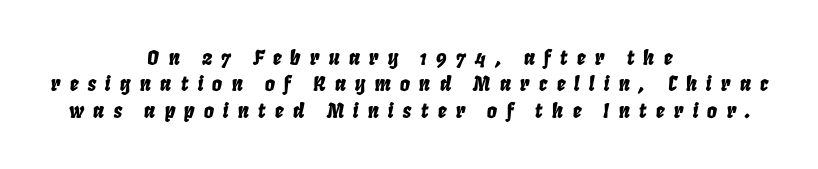
The image shows 20 px text type, italic (leaning right); set centered, normal line spacing (1.32x), unusually wide letter spacing (+0.45 em), not underlined.
